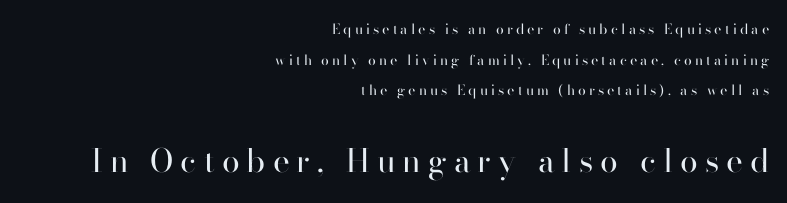
Q: Is the text bold? A: No.
Q: Is the text italic (slanted)? A: No, it is upright.
Q: Is the typeface a serif or a sans-serif typeface? A: Sans-serif.
Q: Is the text underlined? A: No.
Q: How is the paragraph aligned? A: Right-aligned.
Q: Is the spacing between letters normal or unusually wide? A: Unusually wide.
Q: Is the spacing between lines tight, normal or loose? A: Loose.
Q: Which block of text is set in a larger size, the first (top) or the second (bottom)? A: The second (bottom) one.
Q: Width (condensed, normal, or wide)? A: Normal.
Q: Stroke contrast? A: High.
Q: x-height? A: Small.
Q: Monospaced? A: No.
